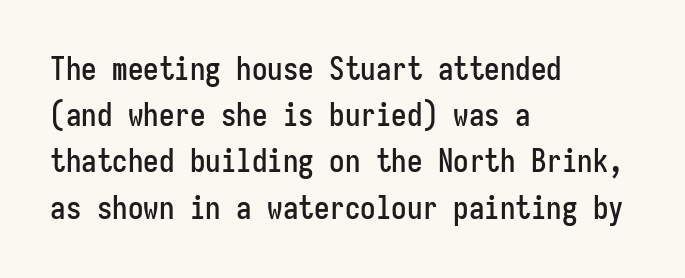
{"serif": "no", "italic": "no", "width": "condensed", "stroke_contrast": "low", "x_height": "medium", "monospaced": "yes", "underline": "no", "align": "left", "line_spacing": "normal", "line_spacing_ratio": 1.49, "letter_spacing": "normal", "letter_spacing_em": 0.0, "glyph_px": 31}
